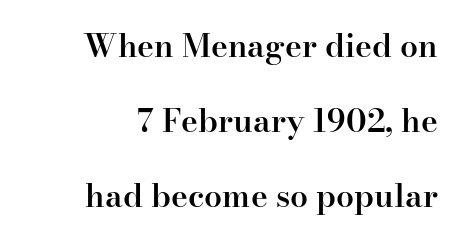
The image shows 32 px semibold serif type, upright; set right-aligned, loose line spacing (2.35x), normal letter spacing, not underlined; high stroke contrast and a small x-height.
